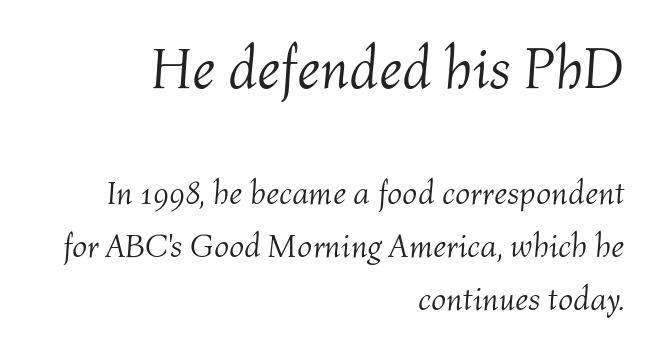
{"italic": "yes", "lean": "right", "slant_degrees": 4, "bold": "no", "weight": "light", "width": "normal", "stroke_contrast": "medium", "x_height": "medium", "monospaced": "no", "underline": "no", "align": "right", "line_spacing": "normal", "line_spacing_ratio": 1.61, "letter_spacing": "normal", "letter_spacing_em": 0.0, "larger_block": "first", "size_ratio": 1.76, "glyph_px": 58}
